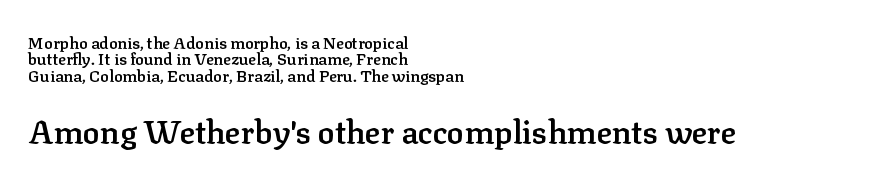
{"serif": "yes", "italic": "no", "bold": "semi", "weight": "semibold", "width": "normal", "stroke_contrast": "low", "x_height": "medium", "monospaced": "no", "underline": "no", "align": "left", "line_spacing": "tight", "line_spacing_ratio": 1.02, "letter_spacing": "normal", "letter_spacing_em": 0.0, "larger_block": "second", "size_ratio": 2.0, "glyph_px": 32}
